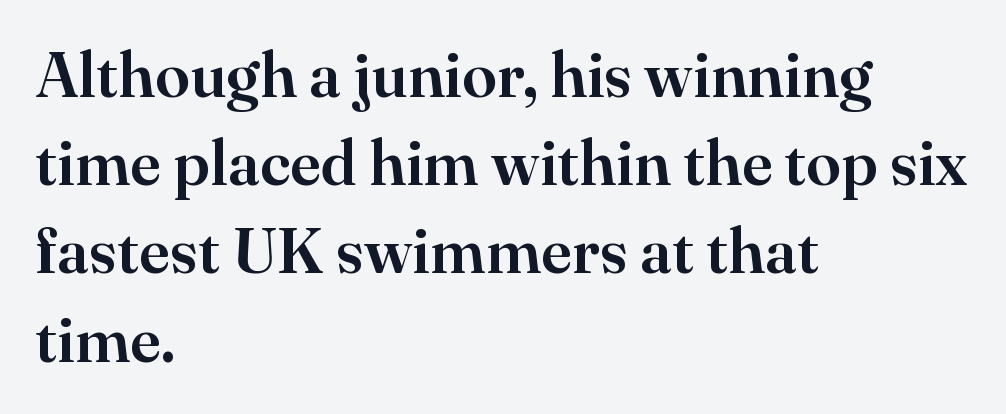
{"serif": "yes", "italic": "no", "width": "normal", "stroke_contrast": "high", "x_height": "small", "monospaced": "no", "underline": "no", "align": "left", "line_spacing": "normal", "line_spacing_ratio": 1.4, "letter_spacing": "normal", "letter_spacing_em": 0.0, "glyph_px": 63}
